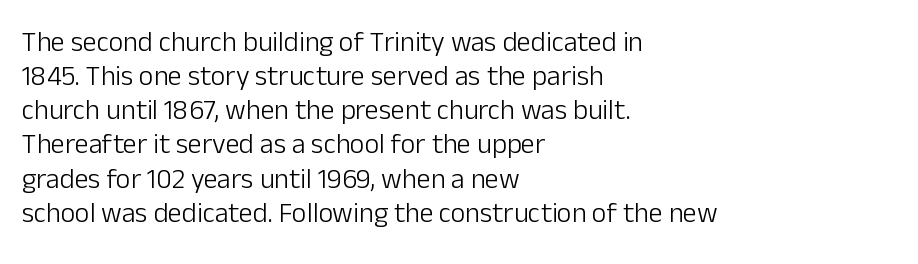
Bold? No — there's no thickening of the strokes. Proportional: the letters do not fall into vertical columns. Quick note: underline off. Nothing unusual about the tracking: characters are spaced as the font intends. Nope, not italic — everything's standing straight.
